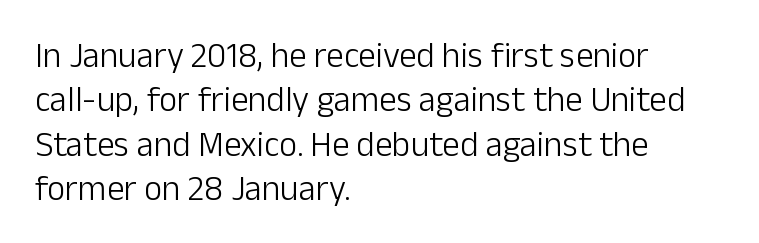
The area under the type is left untouched. Students, note that the glyphs here touch the page at normal intervals. Letterform terminals end flat and unadorned throughout the passage. Upright lettering throughout.
